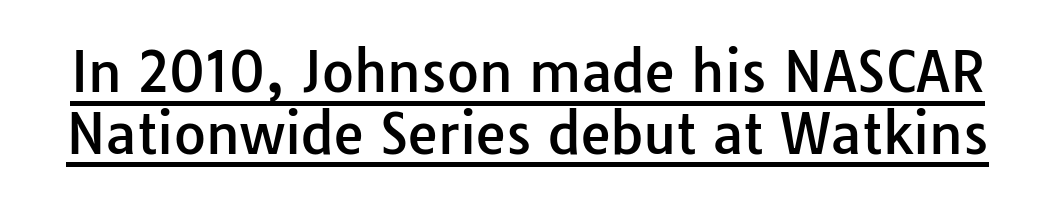
How would I describe the line gaps? Narrow and economical. Does the lettering tilt? It doesn't — this is upright. Underline: present. The designer went with a sans here, leaving each stem footless. Caption: standard tracking, unaltered.
